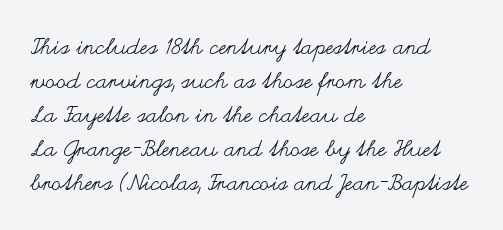
{"bold": "no", "underline": "no", "align": "left", "line_spacing": "normal", "line_spacing_ratio": 1.54, "letter_spacing": "normal", "letter_spacing_em": 0.0, "glyph_px": 22}
